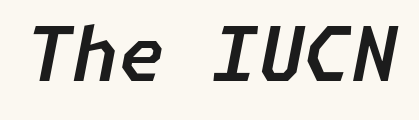
Q: Is the text italic (slanted)? A: Yes, it leans right by about 11 degrees.
Q: Is the text underlined? A: No.
Q: Is the spacing between letters normal or unusually wide? A: Normal.
Q: Width (condensed, normal, or wide)? A: Normal.
Q: Stroke contrast? A: Low.
Q: x-height? A: Medium.
